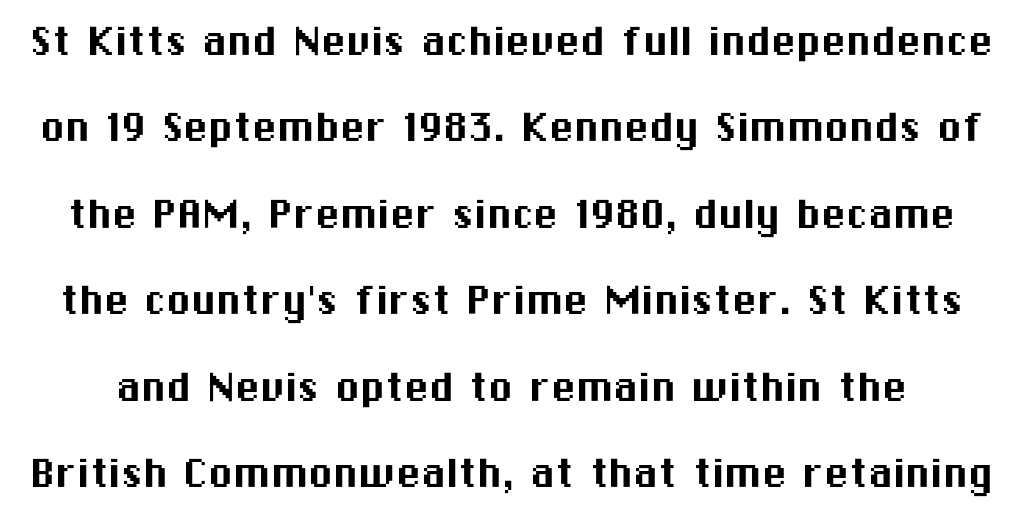
The image shows 50 px sans-serif type, upright; set line spacing 1.73x, normal letter spacing, not underlined; medium stroke contrast and a medium x-height.
